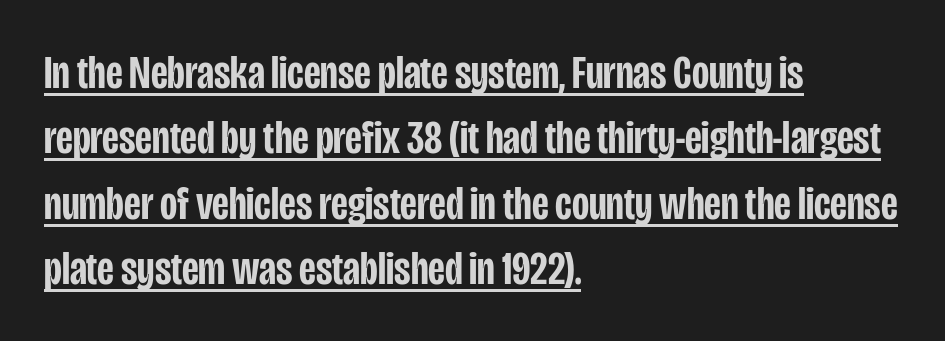
Q: Is the text bold? A: Semi-bold.
Q: Is the text italic (slanted)? A: No, it is upright.
Q: Is the typeface a serif or a sans-serif typeface? A: Sans-serif.
Q: Is the text underlined? A: Yes.
Q: How is the paragraph aligned? A: Left-aligned.
Q: Is the spacing between letters normal or unusually wide? A: Normal.
Q: Is the spacing between lines tight, normal or loose? A: Normal.
Q: Width (condensed, normal, or wide)? A: Condensed.
Q: Stroke contrast? A: Low.
Q: x-height? A: Large.
Q: Monospaced? A: No.
